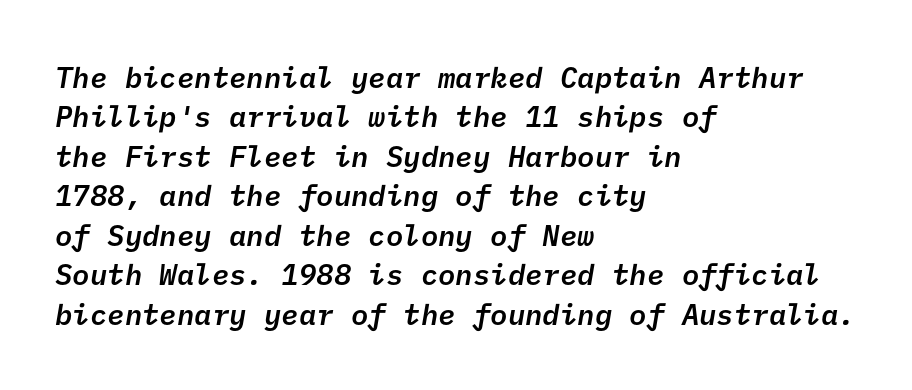
The line-height multiplier appears to be the usual default. Words appear dense and cohesive because spacing is normal. Semibold letterforms, between regular and bold. The text block is weighted toward the left margin, trailing off unevenly rightward. Check the space under the baseline: it is left empty. Nope, no serifs anywhere on these letters.
